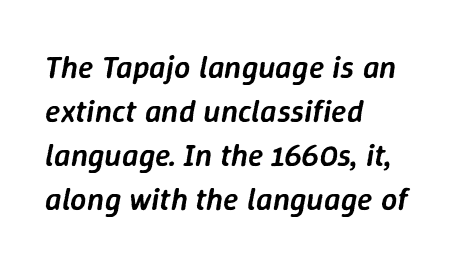
Rendered with sloped, italic letterforms. Successive baselines arrive at the customary interval. Each row of text sits above clean, open space. The paragraph has a hard left edge and a soft right edge. The type is set solid horizontally, with unmodified tracking. Here the designer chose a conventional face with non-uniform glyph widths.
